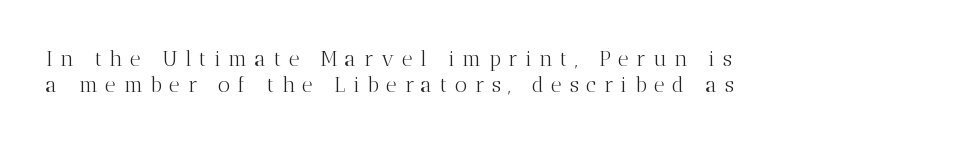
The image shows 21 px text type, upright; set left-aligned, line spacing 1.24x, unusually wide letter spacing (+0.36 em), not underlined.
